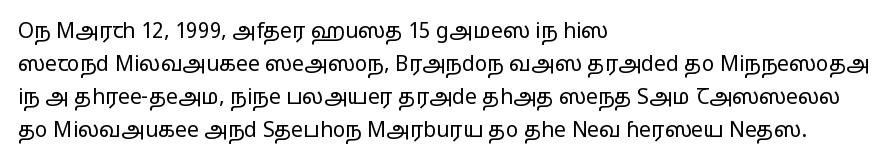
Q: Is the text bold? A: No.
Q: Is the text italic (slanted)? A: No, it is upright.
Q: Is the text underlined? A: No.
Q: How is the paragraph aligned? A: Left-aligned.
Q: Is the spacing between letters normal or unusually wide? A: Normal.
Q: Is the spacing between lines tight, normal or loose? A: Normal.
